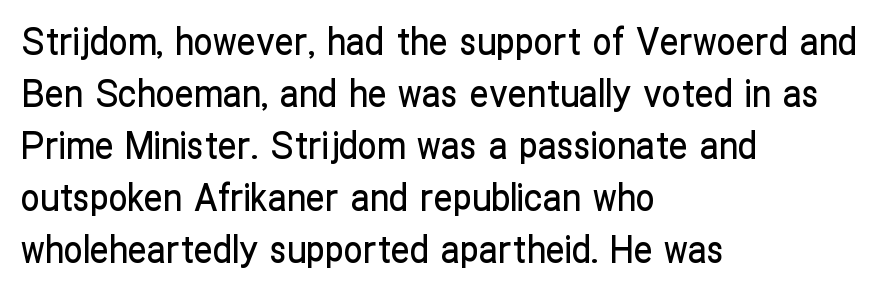
This sample has the flowing, uneven cadence of proportional lettering. No italicization has been applied; the sample stays upright. Regular leading. The tracking reads as untouched default to a designer's eye. Does the copy run flush right? No — it runs flush left.
